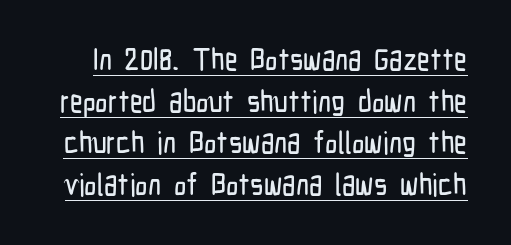
{"serif": "no", "italic": "no", "width": "condensed", "stroke_contrast": "low", "x_height": "medium", "monospaced": "no", "underline": "yes", "line_spacing": "normal", "line_spacing_ratio": 1.34, "letter_spacing": "normal", "letter_spacing_em": 0.0, "glyph_px": 31}
